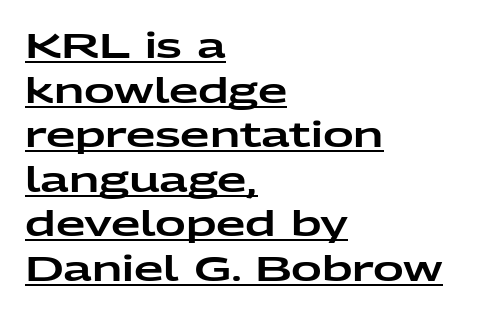
Q: Is the text italic (slanted)? A: No, it is upright.
Q: Is the typeface a serif or a sans-serif typeface? A: Sans-serif.
Q: Is the text underlined? A: Yes.
Q: How is the paragraph aligned? A: Left-aligned.
Q: Is the spacing between letters normal or unusually wide? A: Normal.
Q: Is the spacing between lines tight, normal or loose? A: Normal.
Q: Width (condensed, normal, or wide)? A: Wide.
Q: Stroke contrast? A: Low.
Q: x-height? A: Medium.
Q: Monospaced? A: No.
